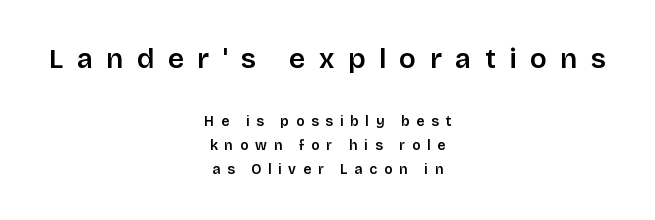
{"serif": "no", "italic": "no", "bold": "semi", "weight": "semibold", "width": "normal", "stroke_contrast": "low", "x_height": "large", "monospaced": "no", "underline": "no", "align": "center", "line_spacing_ratio": 1.73, "letter_spacing": "wide", "letter_spacing_em": 0.48, "larger_block": "first", "size_ratio": 2.0, "glyph_px": 28}
